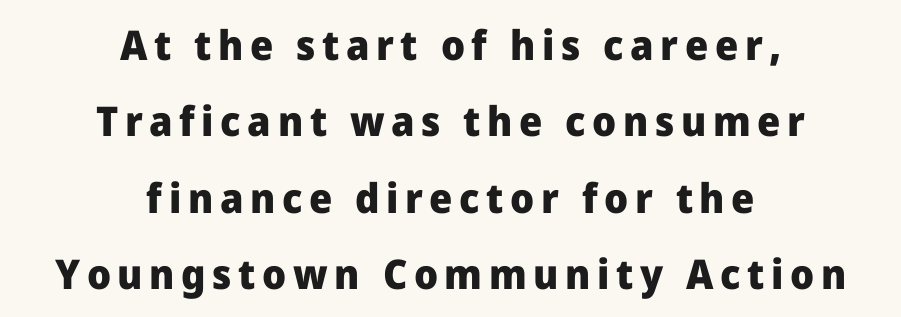
{"serif": "no", "italic": "no", "bold": "yes", "weight": "heavy", "width": "normal", "stroke_contrast": "low", "x_height": "medium", "monospaced": "no", "underline": "no", "align": "center", "line_spacing_ratio": 1.86, "glyph_px": 41}
